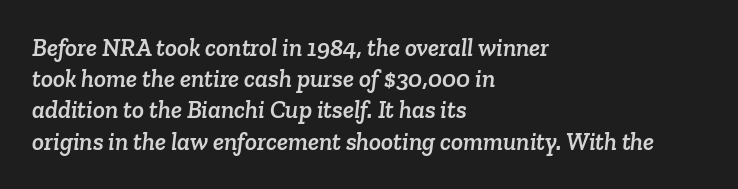
Successive baselines arrive at the customary interval. Honestly, there is no underline to notice here at all. Alignment: flush left. Letter spacing: default.
